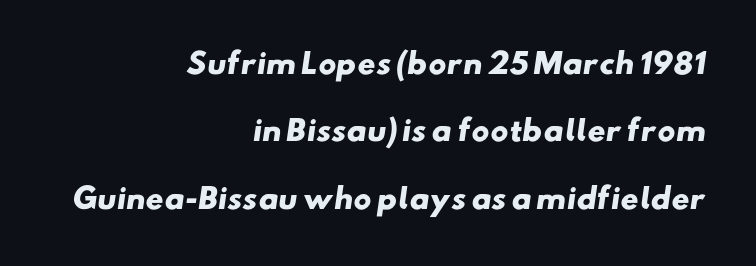
{"serif": "no", "bold": "yes", "weight": "heavy", "width": "wide", "stroke_contrast": "low", "x_height": "small", "monospaced": "no", "underline": "no", "align": "right", "line_spacing": "loose", "line_spacing_ratio": 2.41, "letter_spacing": "normal", "letter_spacing_em": 0.0, "glyph_px": 28}
